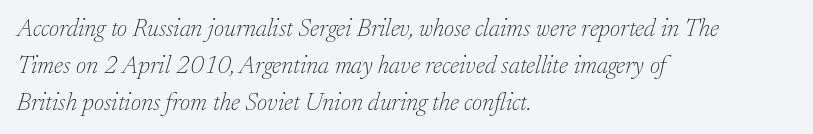
The image shows 25 px text type, italic (leaning right); set left-aligned, normal line spacing (1.48x), normal letter spacing, not underlined.
